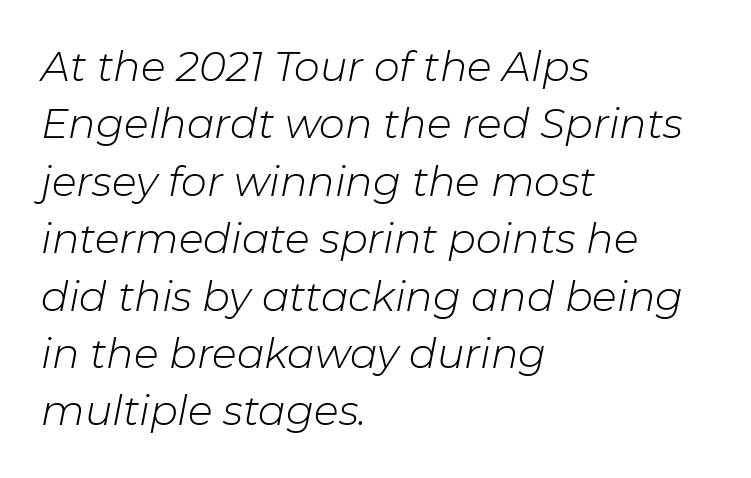
Q: Is the text bold? A: No.
Q: Is the text italic (slanted)? A: Yes, it leans right by about 11 degrees.
Q: Is the text underlined? A: No.
Q: How is the paragraph aligned? A: Left-aligned.
Q: Is the spacing between letters normal or unusually wide? A: Normal.
Q: Is the spacing between lines tight, normal or loose? A: Normal.
Q: Width (condensed, normal, or wide)? A: Normal.
Q: Stroke contrast? A: Low.
Q: x-height? A: Medium.
Q: Monospaced? A: No.
